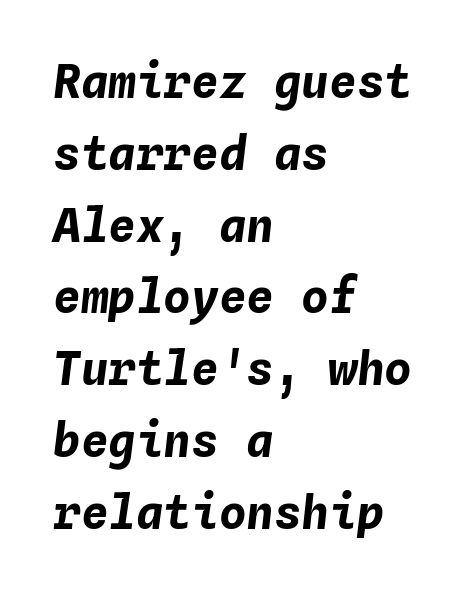
The image shows 46 px bold type, italic (leaning right), monospaced; set left-aligned, normal line spacing (1.56x), normal letter spacing, not underlined; low stroke contrast and a medium x-height.
